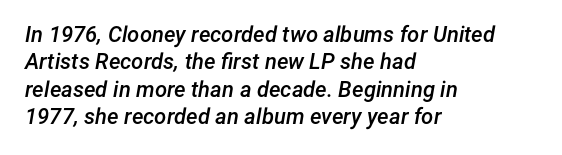
The image shows 22 px text type, italic (leaning right); set left-aligned, line spacing 1.24x, normal letter spacing, not underlined.
